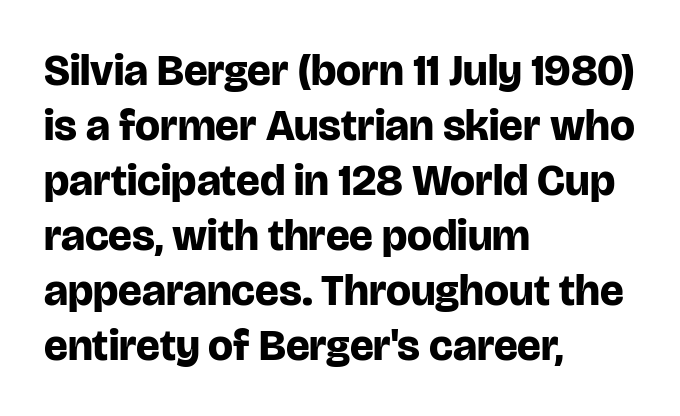
The image shows 44 px bold sans-serif type, upright; set left-aligned, normal line spacing (1.25x), normal letter spacing, not underlined; low stroke contrast and a large x-height.
